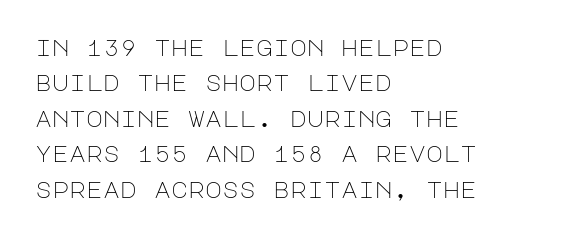
The face looks like a standard text weight, possibly lighter. Vertical strokes here are truly vertical. These lines keep a tight, regular rhythm from letter to letter. Leading matches the norm, producing a regular column. Left-aligned paragraph, ragged on the right. The space directly below the letters is spotless.
